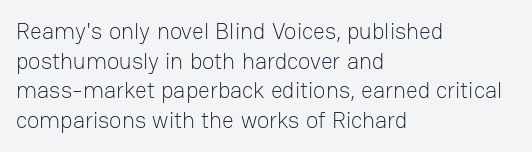
{"italic": "no", "bold": "no", "underline": "no", "align": "left", "line_spacing": "normal", "line_spacing_ratio": 1.29, "letter_spacing": "normal", "letter_spacing_em": 0.0, "glyph_px": 23}
